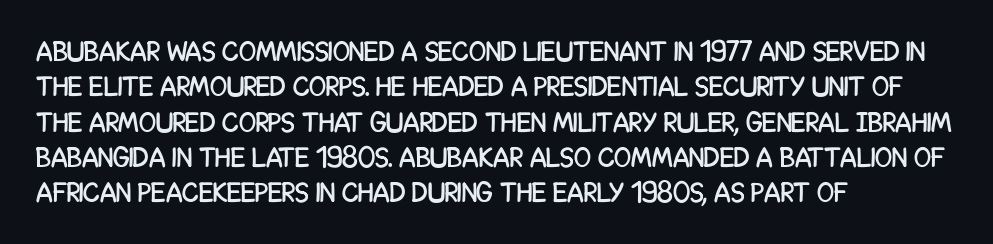
Q: Is the text italic (slanted)? A: No, it is upright.
Q: Is the typeface a serif or a sans-serif typeface? A: Sans-serif.
Q: Is the text underlined? A: No.
Q: How is the paragraph aligned? A: Left-aligned.
Q: Is the spacing between letters normal or unusually wide? A: Normal.
Q: Is the spacing between lines tight, normal or loose? A: Normal.
Q: Width (condensed, normal, or wide)? A: Condensed.
Q: Stroke contrast? A: Low.
Q: x-height? A: Large.
Q: Monospaced? A: No.
